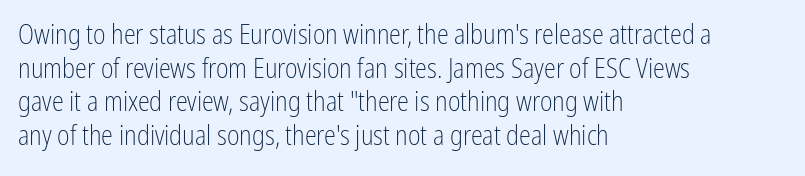
Q: Is the text bold? A: No.
Q: Is the text italic (slanted)? A: No, it is upright.
Q: Is the text underlined? A: No.
Q: How is the paragraph aligned? A: Left-aligned.
Q: Is the spacing between letters normal or unusually wide? A: Normal.
Q: Is the spacing between lines tight, normal or loose? A: Normal.
